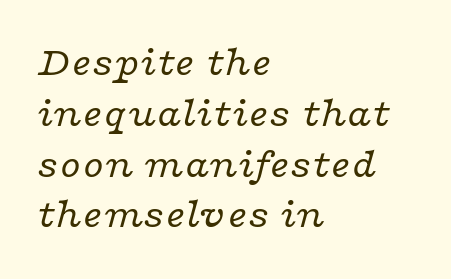
Compared with typical body copy, the letter spacing here is the same. The string is rendered with underlining switched off. The type family on display is of the serif kind. Is this a fixed-width face? No — the glyphs have proportional, varying widths.
